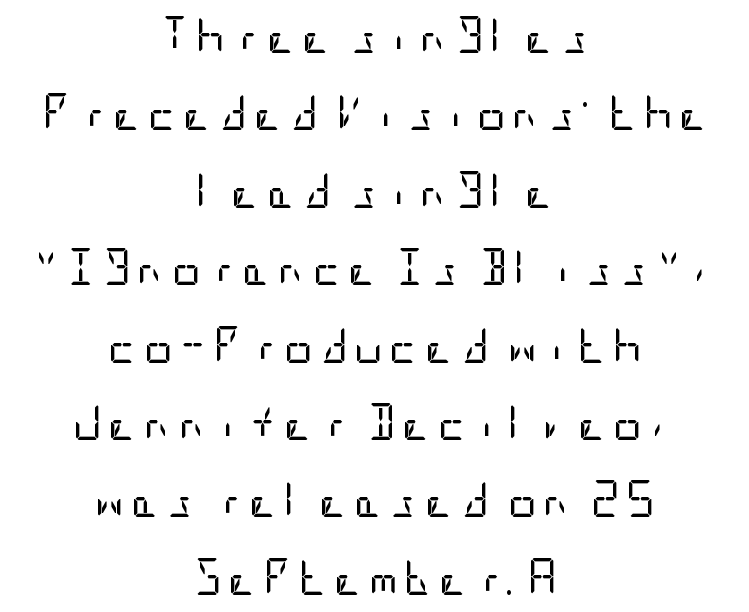
Letterform terminals end flat and unadorned throughout the passage. Beneath every word, the page is bare. The passage shown stacks its lines with a broad gap. Neither beginnings nor endings align; midpoints do. No letter is thick-stroked: the sample isn't bold.
